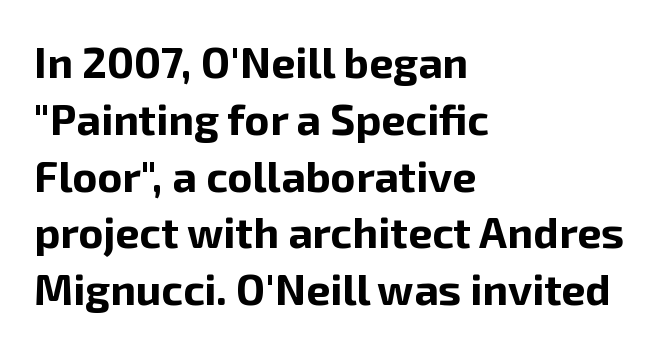
{"serif": "no", "italic": "no", "bold": "yes", "weight": "bold", "width": "normal", "stroke_contrast": "low", "x_height": "medium", "monospaced": "no", "underline": "no", "align": "left", "line_spacing": "normal", "line_spacing_ratio": 1.32, "letter_spacing": "normal", "letter_spacing_em": 0.0, "glyph_px": 43}
